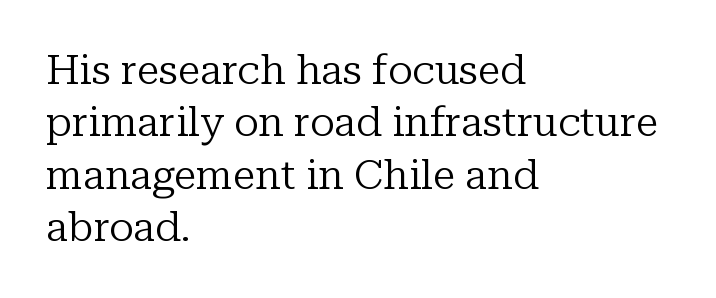
These lines were composed using upright roman letters. Words appear dense and cohesive because spacing is normal. The strip under each line holds only bare page. The letterforms sit at book weight or below. The ragged edge is on the right, which tells us the setting is flush left. The vertical gap from one line to the next is medium.
